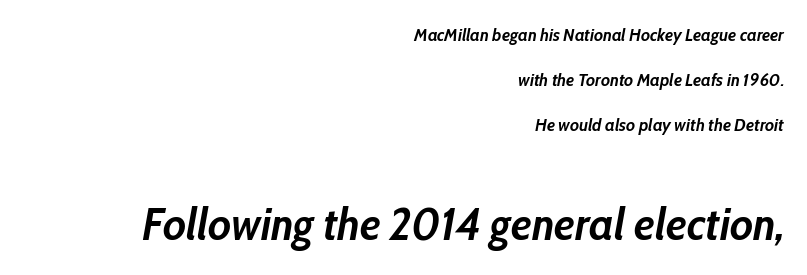
The image shows 46 px semibold, condensed type, italic (leaning right); set right-aligned, loose line spacing (2.5x), normal letter spacing, not underlined; the second (bottom) block is 2.56x larger; low stroke contrast and a medium x-height.
